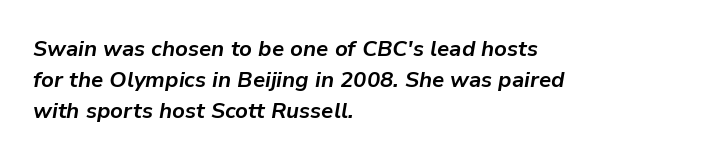
Q: Is the text bold? A: Yes.
Q: Is the text italic (slanted)? A: Yes, it leans right by about 9 degrees.
Q: Is the text underlined? A: No.
Q: How is the paragraph aligned? A: Left-aligned.
Q: Is the spacing between letters normal or unusually wide? A: Normal.
Q: Is the spacing between lines tight, normal or loose? A: Normal.
